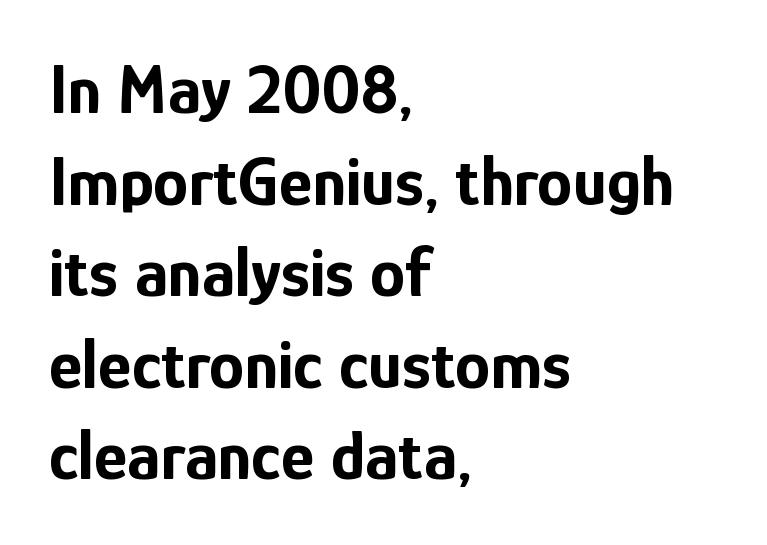
{"serif": "no", "italic": "no", "bold": "yes", "weight": "bold", "width": "condensed", "stroke_contrast": "low", "x_height": "medium", "monospaced": "no", "underline": "no", "align": "left", "line_spacing": "normal", "line_spacing_ratio": 1.29, "letter_spacing": "normal", "letter_spacing_em": 0.0, "glyph_px": 71}
